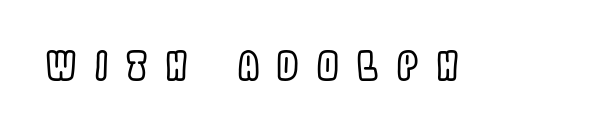
The image shows 38 px condensed type, upright; set unusually wide letter spacing (+0.49 em), not underlined; a large x-height.
